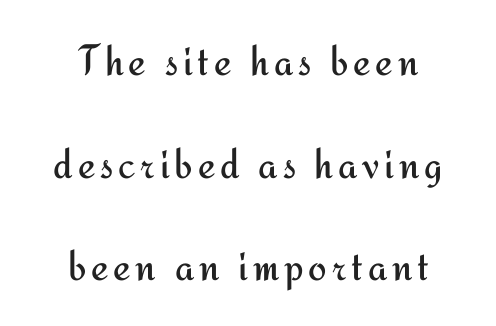
{"serif": "no", "italic": "no", "bold": "no", "weight": "regular", "width": "normal", "stroke_contrast": "medium", "x_height": "small", "monospaced": "no", "underline": "no", "align": "center", "line_spacing": "loose", "line_spacing_ratio": 2.33, "glyph_px": 44}
